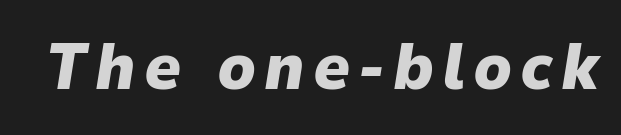
Q: Is the text bold? A: Yes.
Q: Is the text italic (slanted)? A: Yes, it leans right by about 9 degrees.
Q: Is the text underlined? A: No.
Q: Width (condensed, normal, or wide)? A: Normal.
Q: Stroke contrast? A: Low.
Q: x-height? A: Medium.
Q: Monospaced? A: No.
